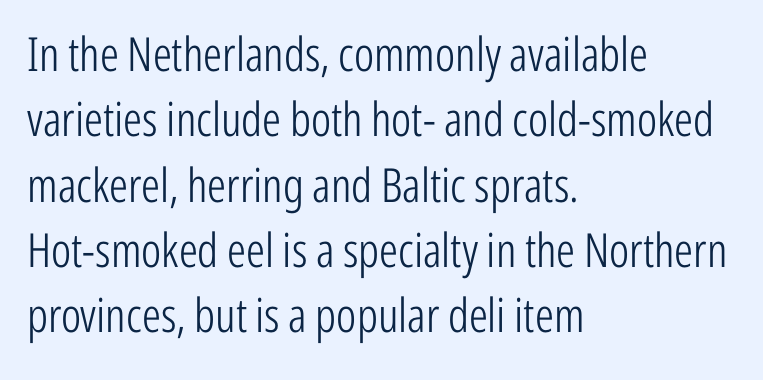
Q: Is the text bold? A: No.
Q: Is the text italic (slanted)? A: No, it is upright.
Q: Is the typeface a serif or a sans-serif typeface? A: Sans-serif.
Q: Is the text underlined? A: No.
Q: How is the paragraph aligned? A: Left-aligned.
Q: Is the spacing between letters normal or unusually wide? A: Normal.
Q: Is the spacing between lines tight, normal or loose? A: Normal.
Q: Width (condensed, normal, or wide)? A: Condensed.
Q: Stroke contrast? A: Low.
Q: x-height? A: Medium.
Q: Monospaced? A: No.
